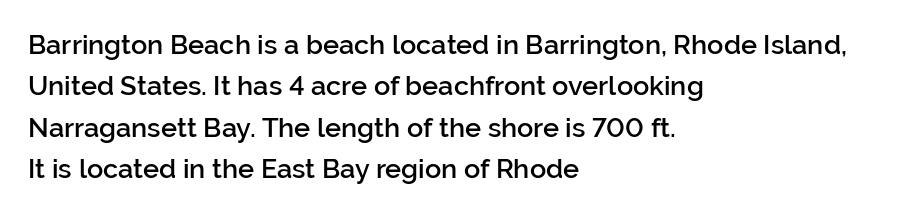
The image shows 27 px text type, upright; set left-aligned, normal line spacing (1.53x), normal letter spacing, not underlined.
